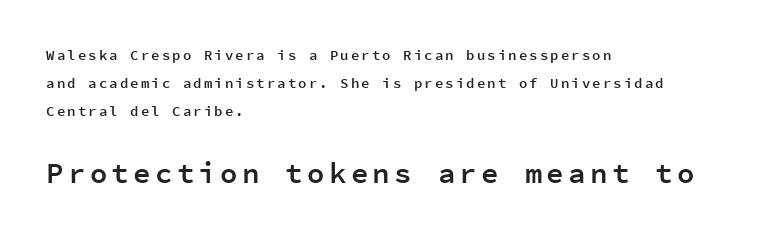
Q: Is the text bold? A: Semi-bold.
Q: Is the text italic (slanted)? A: No, it is upright.
Q: Is the typeface a serif or a sans-serif typeface? A: Sans-serif.
Q: Is the text underlined? A: No.
Q: How is the paragraph aligned? A: Left-aligned.
Q: Is the spacing between lines tight, normal or loose? A: Loose.
Q: Which block of text is set in a larger size, the first (top) or the second (bottom)? A: The second (bottom) one.
Q: Width (condensed, normal, or wide)? A: Normal.
Q: Stroke contrast? A: Low.
Q: x-height? A: Medium.
Q: Monospaced? A: Yes.
